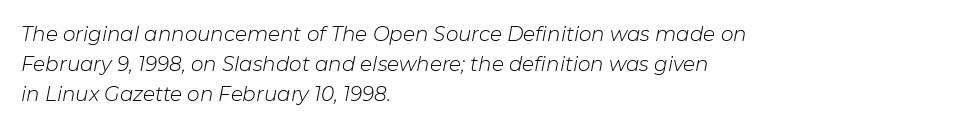
{"italic": "yes", "lean": "right", "slant_degrees": 11, "bold": "no", "underline": "no", "align": "left", "line_spacing": "normal", "line_spacing_ratio": 1.49, "letter_spacing": "normal", "letter_spacing_em": 0.0, "glyph_px": 20}
